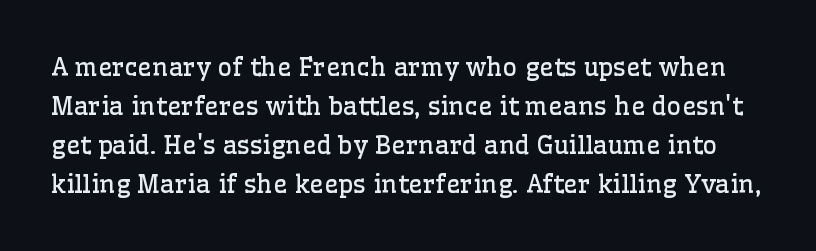
{"italic": "no", "bold": "no", "underline": "no", "line_spacing": "normal", "line_spacing_ratio": 1.56, "letter_spacing": "normal", "letter_spacing_em": 0.0, "glyph_px": 25}
